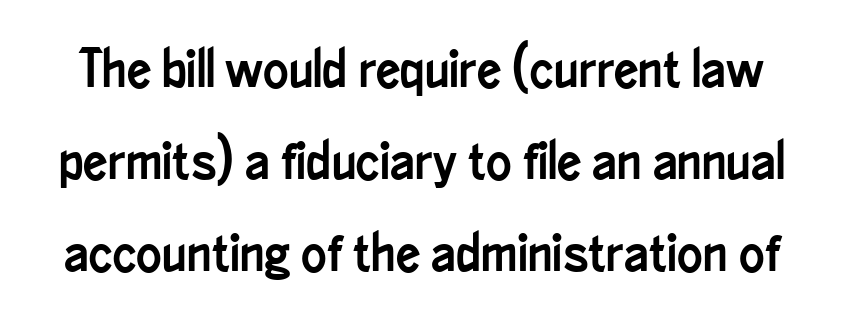
Type style note: lacks serifs. Varying glyph widths throughout — classic text-font behaviour. The horizontal fit of the characters is conventional and even. Clear beneath every line of the passage. The lettering holds an erect, upright posture throughout.
